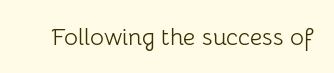
{"italic": "no", "bold": "no", "underline": "no", "letter_spacing": "normal", "letter_spacing_em": 0.0, "glyph_px": 24}
